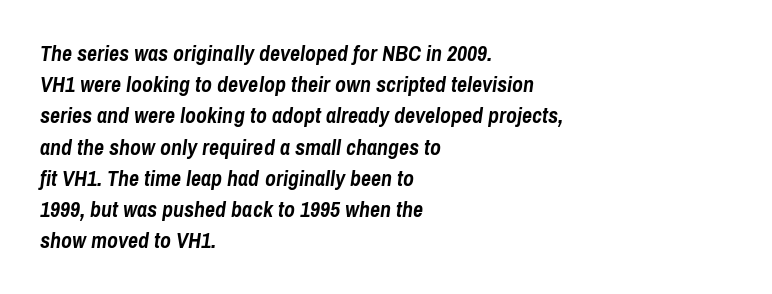
Evenly set lines give the paragraph a standard silhouette. The face used here is rendered with its standard letterfit. The face used here has the dense, thick strokes of a bold. A clean baseline with only descenders dipping below it.
